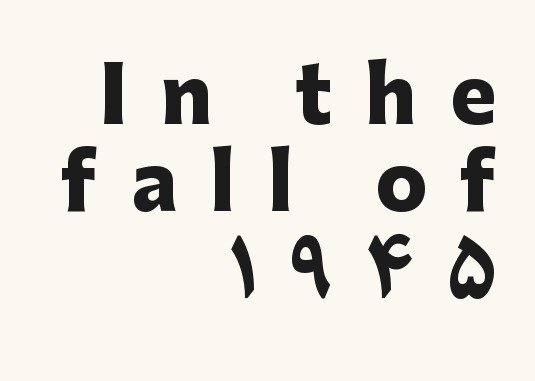
Q: Is the text bold? A: Yes.
Q: Is the text italic (slanted)? A: No, it is upright.
Q: Is the typeface a serif or a sans-serif typeface? A: Sans-serif.
Q: Is the text underlined? A: No.
Q: How is the paragraph aligned? A: Right-aligned.
Q: Is the spacing between letters normal or unusually wide? A: Unusually wide.
Q: Is the spacing between lines tight, normal or loose? A: Tight.
Q: Width (condensed, normal, or wide)? A: Normal.
Q: Stroke contrast? A: Low.
Q: x-height? A: Medium.
Q: Monospaced? A: No.
